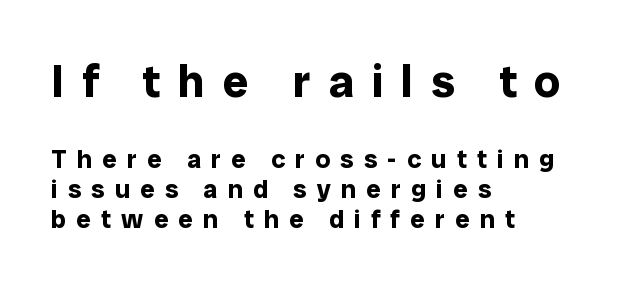
A typesetter would call this proportional, since set widths differ per character. Compared with a centered layout, this one pins lines to the left instead. The typography opts for an upright posture over an oblique one. Typesetter's note: full bold, strokes at maximum text heaviness. Character size in the leading block exceeds that of the trailing block. Check under the words: just untouched page.
